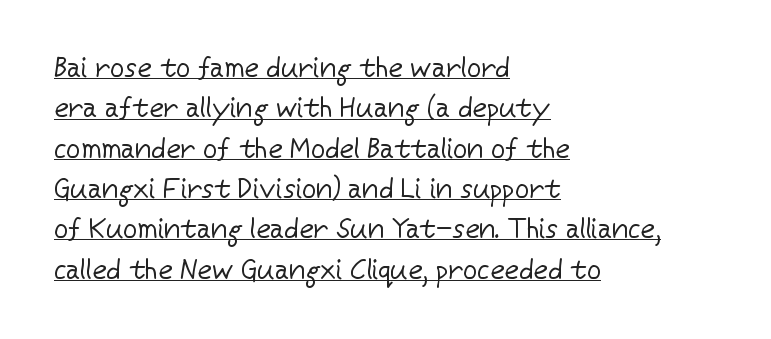
The image shows 28 px regular-weight sans-serif type, upright; set left-aligned, normal line spacing (1.44x), normal letter spacing, underlined; low stroke contrast and a medium x-height.
